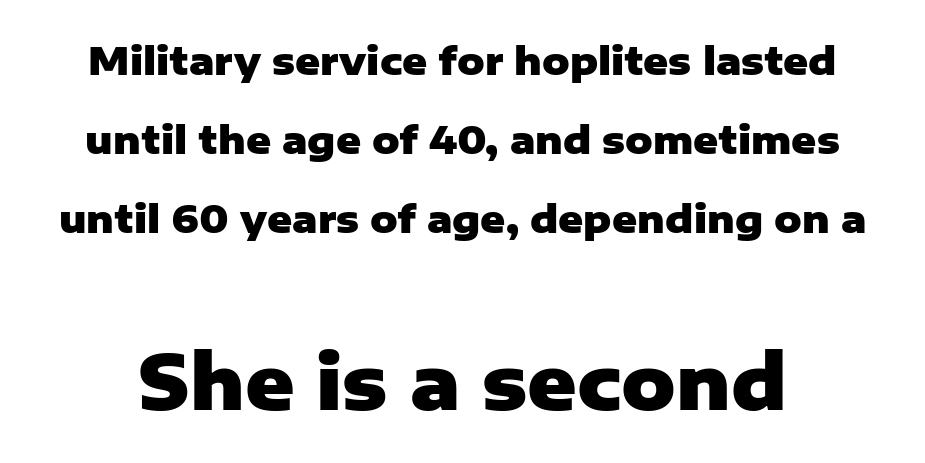
The image shows 75 px heavy sans-serif type, upright; set loose line spacing (2.08x), normal letter spacing, not underlined; the second (bottom) block is 1.97x larger; low stroke contrast and a medium x-height.
